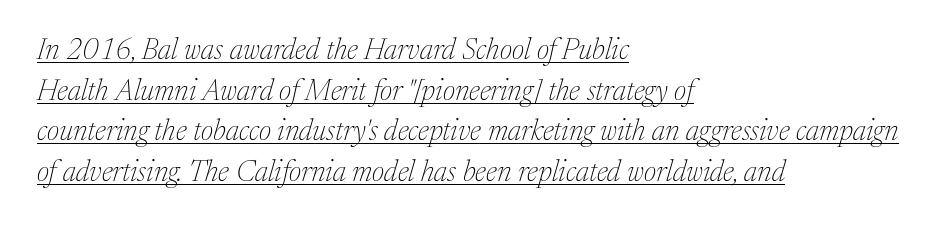
Q: Is the text bold? A: No.
Q: Is the text italic (slanted)? A: Yes, it leans right by about 17 degrees.
Q: Is the typeface a serif or a sans-serif typeface? A: Serif.
Q: Is the text underlined? A: Yes.
Q: How is the paragraph aligned? A: Left-aligned.
Q: Is the spacing between letters normal or unusually wide? A: Normal.
Q: Is the spacing between lines tight, normal or loose? A: Normal.
Q: Width (condensed, normal, or wide)? A: Normal.
Q: Stroke contrast? A: Medium.
Q: x-height? A: Medium.
Q: Monospaced? A: No.
